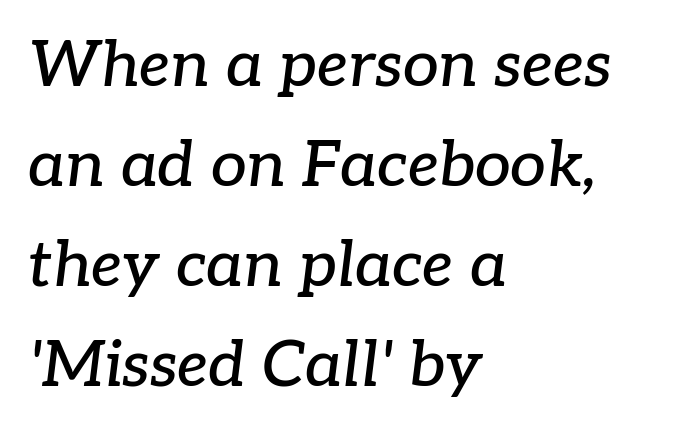
Q: Is the text italic (slanted)? A: Yes, it leans right by about 7 degrees.
Q: Is the typeface a serif or a sans-serif typeface? A: Serif.
Q: Is the text underlined? A: No.
Q: How is the paragraph aligned? A: Left-aligned.
Q: Is the spacing between letters normal or unusually wide? A: Normal.
Q: Is the spacing between lines tight, normal or loose? A: Normal.
Q: Width (condensed, normal, or wide)? A: Normal.
Q: Stroke contrast? A: Low.
Q: x-height? A: Medium.
Q: Monospaced? A: No.
